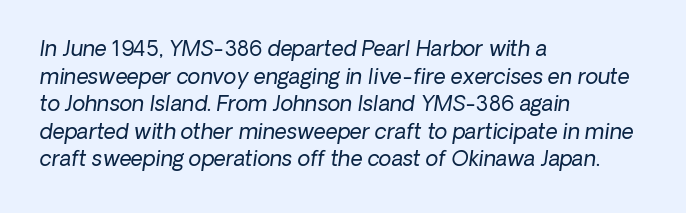
Q: Is the text bold? A: No.
Q: Is the text italic (slanted)? A: Yes, it leans right by about 8 degrees.
Q: Is the text underlined? A: No.
Q: How is the paragraph aligned? A: Left-aligned.
Q: Is the spacing between letters normal or unusually wide? A: Normal.
Q: Is the spacing between lines tight, normal or loose? A: Normal.
